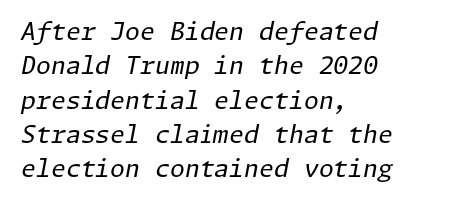
{"italic": "yes", "lean": "right", "slant_degrees": 11, "bold": "no", "underline": "no", "align": "left", "line_spacing": "normal", "line_spacing_ratio": 1.43, "letter_spacing": "normal", "letter_spacing_em": 0.0, "glyph_px": 24}
